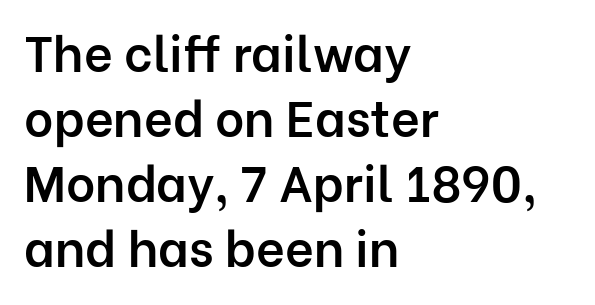
The image shows 50 px semibold sans-serif type, upright; set left-aligned, normal line spacing (1.3x), normal letter spacing, not underlined; low stroke contrast and a medium x-height.
